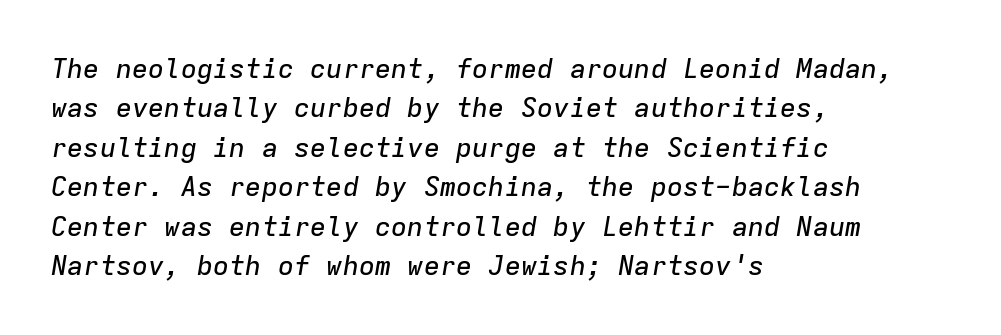
{"italic": "yes", "lean": "right", "slant_degrees": 9, "underline": "no", "align": "left", "line_spacing": "normal", "line_spacing_ratio": 1.46, "letter_spacing": "normal", "letter_spacing_em": 0.0, "glyph_px": 27}
